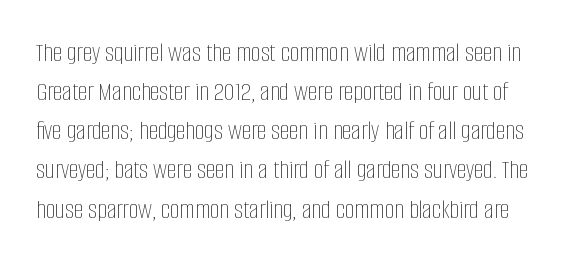
Q: Is the text bold? A: No.
Q: Is the text italic (slanted)? A: No, it is upright.
Q: Is the text underlined? A: No.
Q: Is the spacing between letters normal or unusually wide? A: Normal.
Q: Is the spacing between lines tight, normal or loose? A: Normal.
